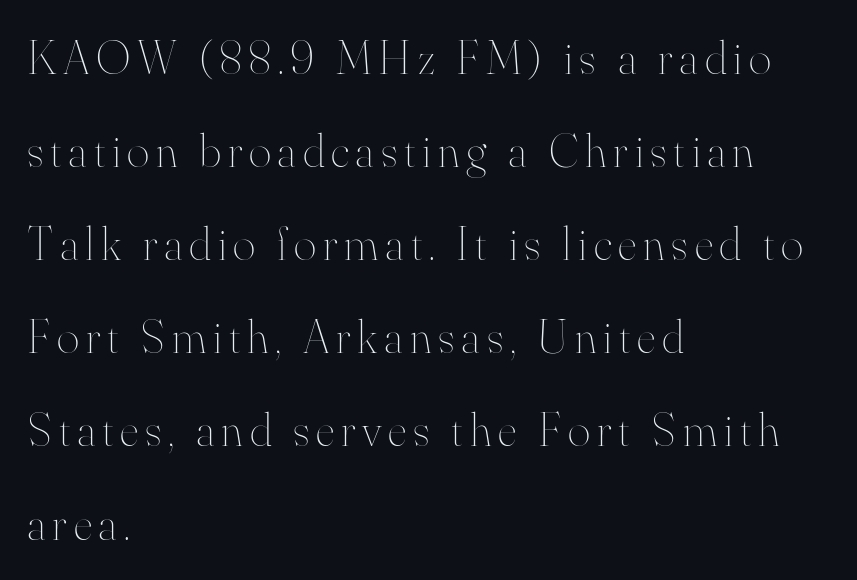
The image shows 48 px thin type, upright; set left-aligned, loose line spacing (1.94x), not underlined; high stroke contrast and a small x-height.
